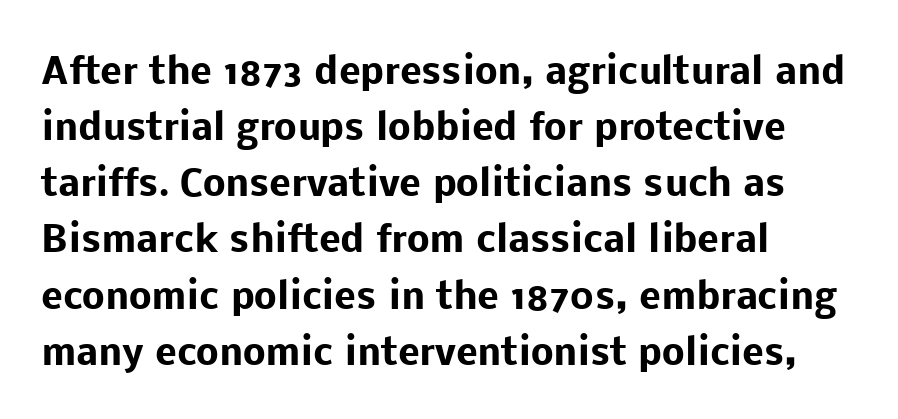
The image shows 36 px heavy sans-serif type, upright; set left-aligned, normal line spacing (1.56x), normal letter spacing, not underlined; low stroke contrast and a medium x-height.
